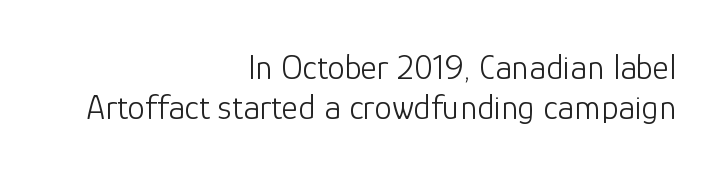
{"serif": "no", "italic": "no", "bold": "no", "weight": "light", "width": "normal", "stroke_contrast": "low", "x_height": "medium", "monospaced": "no", "underline": "no", "align": "right", "line_spacing": "tight", "line_spacing_ratio": 1.15, "letter_spacing": "normal", "letter_spacing_em": 0.0, "glyph_px": 35}
